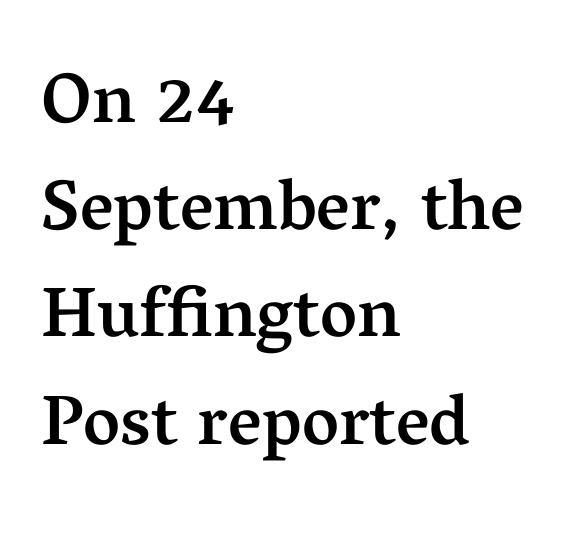
The image shows 71 px semibold serif type, upright; set left-aligned, normal line spacing (1.51x), normal letter spacing, not underlined; medium stroke contrast and a medium x-height.
